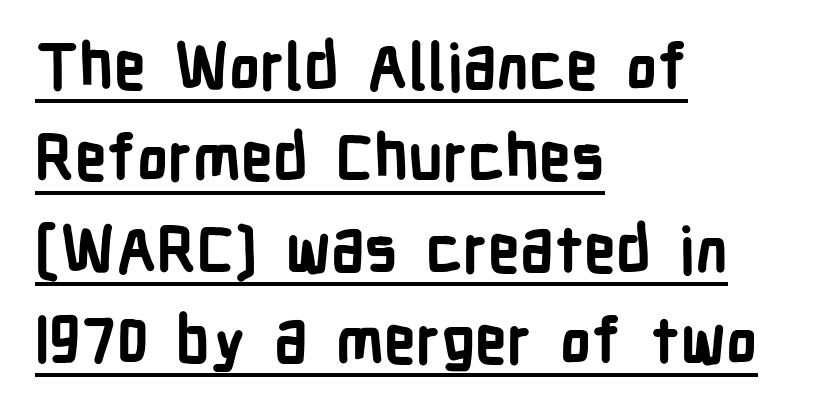
{"serif": "no", "italic": "no", "bold": "yes", "weight": "bold", "width": "condensed", "stroke_contrast": "low", "x_height": "medium", "monospaced": "no", "underline": "yes", "align": "left", "line_spacing": "normal", "line_spacing_ratio": 1.45, "letter_spacing": "normal", "letter_spacing_em": 0.0, "glyph_px": 63}
